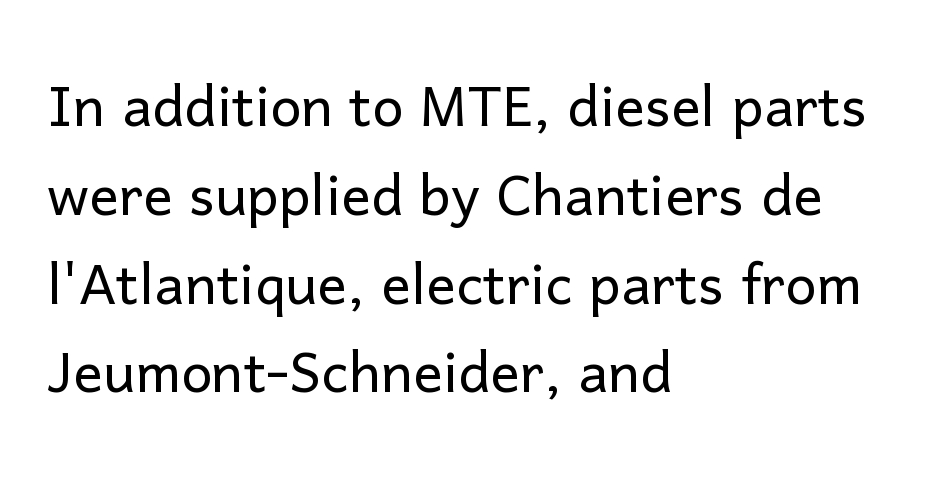
Caption: face not bold, strokes unweighted. The typesetter chose a ragged-right arrangement here. Unmarked baselines from the first word to the last. No feet cap the strokes, marking this as sans-serif type. Character widths vary here, with narrow letters taking less room than wide ones. Quick note: not italic, upright.
